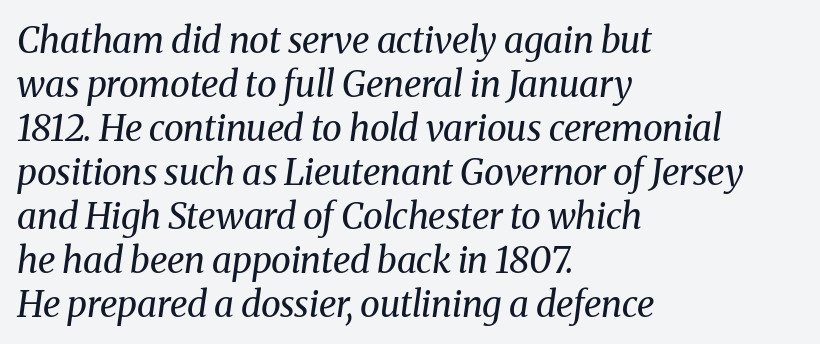
Q: Is the text bold? A: No.
Q: Is the text italic (slanted)? A: Yes, it leans right by about 8 degrees.
Q: Is the typeface a serif or a sans-serif typeface? A: Serif.
Q: Is the text underlined? A: No.
Q: How is the paragraph aligned? A: Left-aligned.
Q: Is the spacing between letters normal or unusually wide? A: Normal.
Q: Width (condensed, normal, or wide)? A: Normal.
Q: Stroke contrast? A: Medium.
Q: x-height? A: Medium.
Q: Monospaced? A: No.
